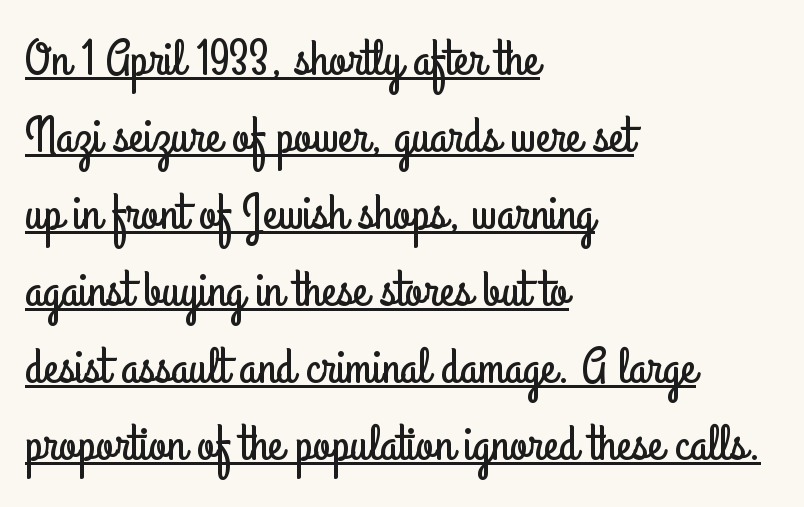
Serifs: no, the terminals of the letterforms are clean. You could not count columns in this text — the font is proportionally spaced. Decoration check: the copy is underlined. This sample keeps an unexceptional amount of space between lines.
